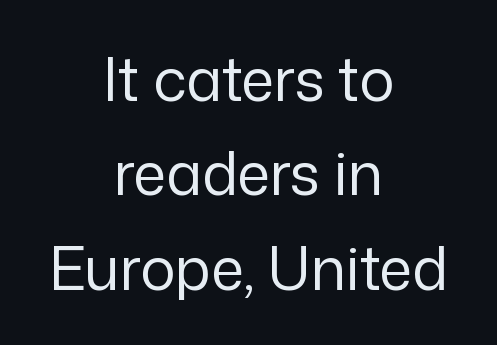
{"serif": "no", "italic": "no", "bold": "no", "weight": "regular", "width": "normal", "stroke_contrast": "low", "x_height": "medium", "monospaced": "no", "underline": "no", "align": "center", "line_spacing": "normal", "line_spacing_ratio": 1.6, "letter_spacing": "normal", "letter_spacing_em": 0.0, "glyph_px": 59}
